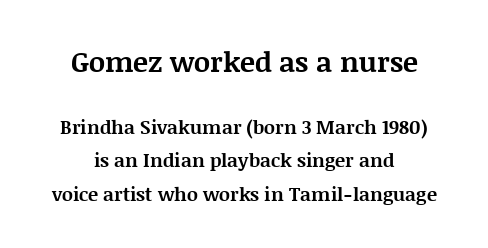
The image shows 28 px bold serif type, upright; set line spacing 1.76x, normal letter spacing, not underlined; the first (top) block is 1.47x larger; medium stroke contrast and a large x-height.
